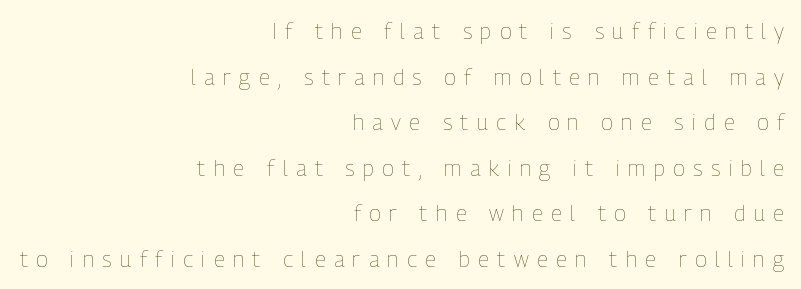
The image shows 22 px text type, upright; set right-aligned, loose line spacing (2.07x), unusually wide letter spacing (+0.38 em), not underlined.
